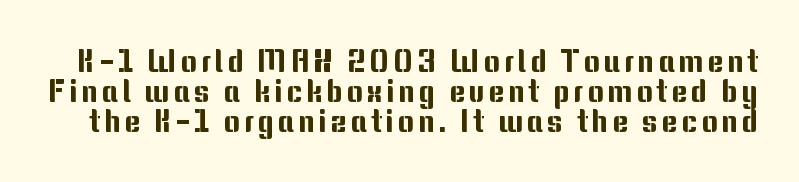
Q: Is the text italic (slanted)? A: No, it is upright.
Q: Is the typeface a serif or a sans-serif typeface? A: Sans-serif.
Q: Is the text underlined? A: No.
Q: Is the spacing between lines tight, normal or loose? A: Tight.
Q: Width (condensed, normal, or wide)? A: Normal.
Q: Stroke contrast? A: Medium.
Q: x-height? A: Medium.
Q: Monospaced? A: No.
